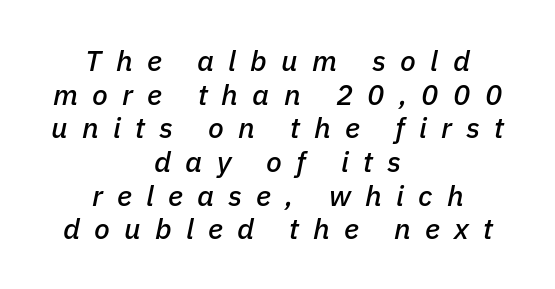
The whitespace from short lines is split evenly between both sides. The passage shown is not underscored anywhere. There is plenty of visible air inserted between adjacent glyphs. Spacing verdict: proportional, widths tailored to each character. The lettering tilts uniformly, giving the passage an italic look.
